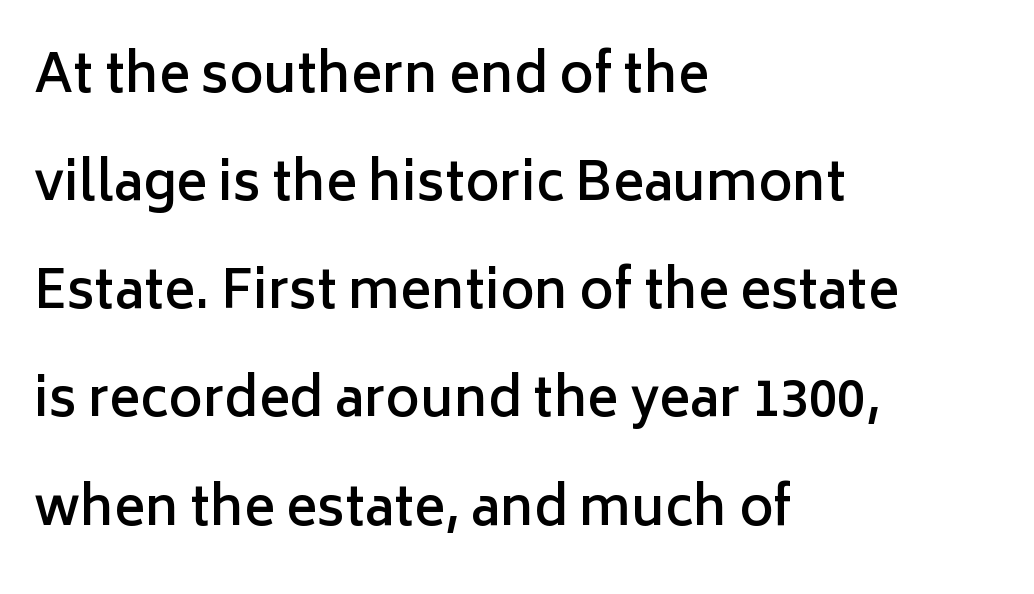
Short note: letters normally spaced. Compared with an ordinary text face, these strokes are moderately heavier — a semibold. You can tell it's not italic because the verticals are truly vertical. Nobody drew a line under any word here.
